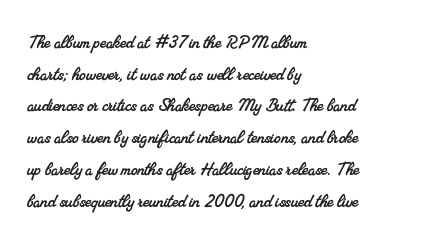
Between one letter and the next there's only the usual sliver of space. Casual observation: everything's shoved over to the left. The area under the type is left untouched. What's the leading like? Ordinary, nothing unusual.
